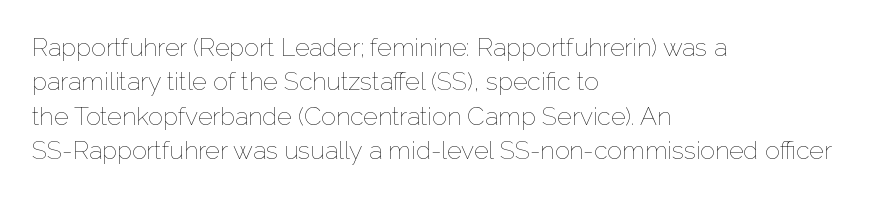
{"italic": "no", "bold": "no", "underline": "no", "align": "left", "line_spacing": "normal", "line_spacing_ratio": 1.38, "letter_spacing": "normal", "letter_spacing_em": 0.0, "glyph_px": 25}
